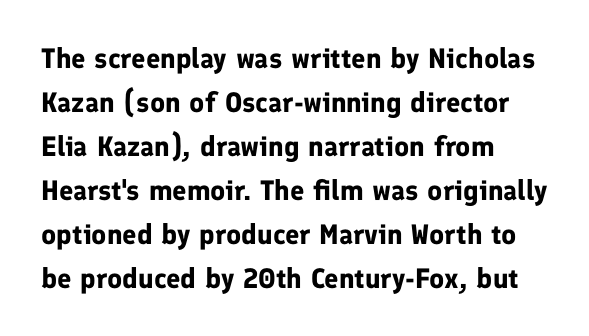
The image shows 28 px bold sans-serif type, upright; set left-aligned, normal line spacing (1.57x), normal letter spacing, not underlined; low stroke contrast and a medium x-height.
